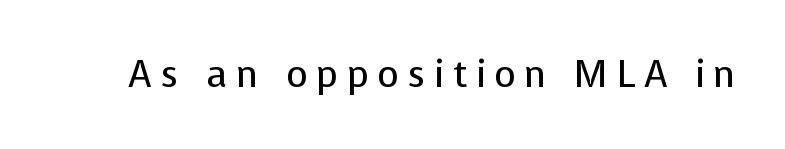
{"serif": "no", "italic": "no", "bold": "no", "weight": "regular", "width": "normal", "stroke_contrast": "low", "x_height": "medium", "monospaced": "no", "underline": "no", "letter_spacing": "wide", "letter_spacing_em": 0.23, "glyph_px": 37}
